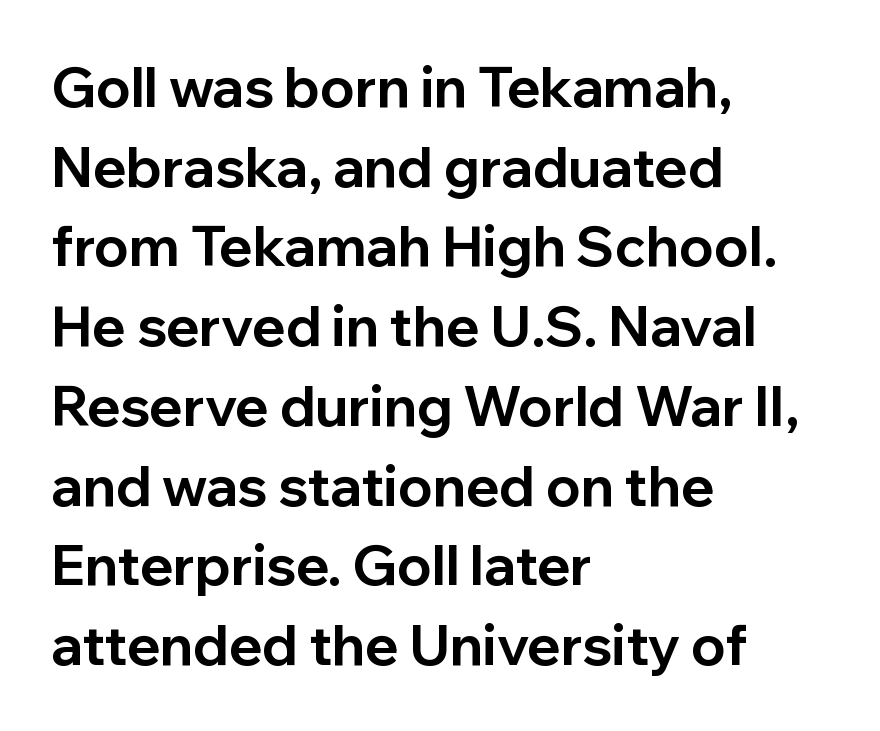
The characters look thick and weighty, a clear bold. Each letter keeps its own natural width here, so spacing adapts to shape. Style check: upright. Left-aligned paragraph, ragged on the right.
